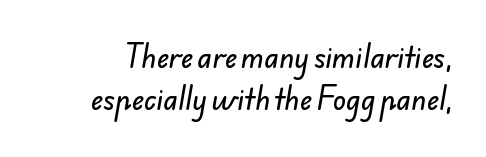
{"underline": "no", "line_spacing": "normal", "line_spacing_ratio": 1.56, "letter_spacing": "normal", "letter_spacing_em": 0.0, "glyph_px": 27}
